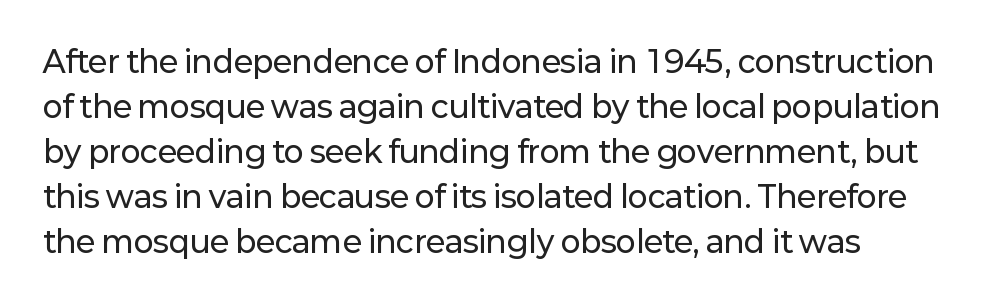
Q: Is the text italic (slanted)? A: No, it is upright.
Q: Is the typeface a serif or a sans-serif typeface? A: Sans-serif.
Q: Is the text underlined? A: No.
Q: Is the spacing between letters normal or unusually wide? A: Normal.
Q: Is the spacing between lines tight, normal or loose? A: Normal.
Q: Width (condensed, normal, or wide)? A: Normal.
Q: Stroke contrast? A: Low.
Q: x-height? A: Medium.
Q: Monospaced? A: No.
